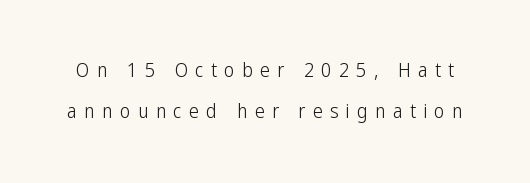
Q: Is the text bold? A: No.
Q: Is the text italic (slanted)? A: No, it is upright.
Q: Is the text underlined? A: No.
Q: Is the spacing between letters normal or unusually wide? A: Unusually wide.
Q: Is the spacing between lines tight, normal or loose? A: Loose.
